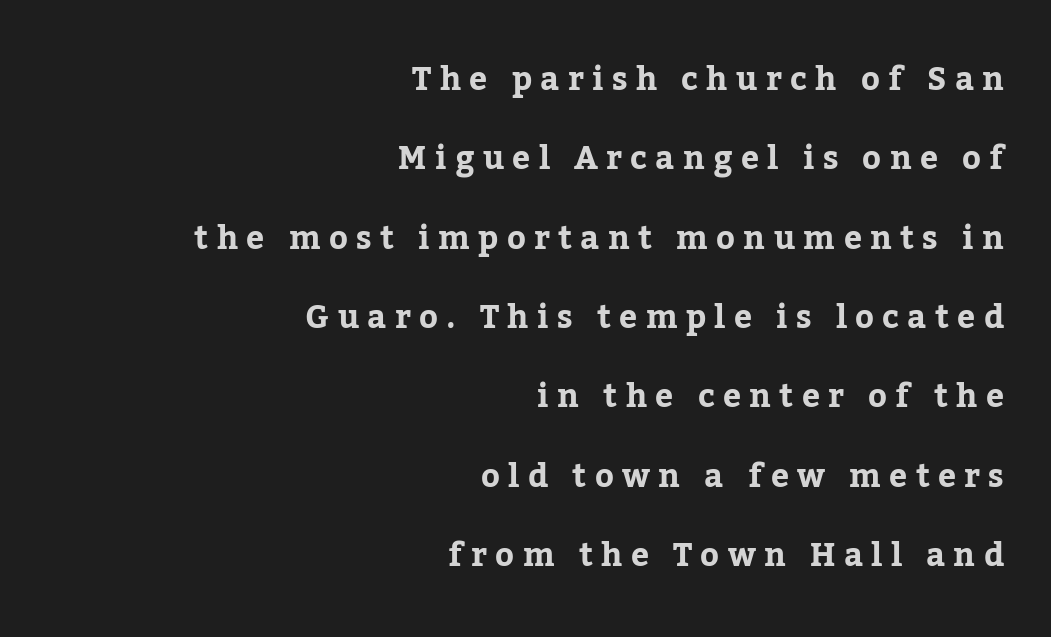
{"serif": "yes", "italic": "no", "width": "normal", "stroke_contrast": "low", "x_height": "medium", "monospaced": "no", "underline": "no", "align": "right", "line_spacing": "loose", "line_spacing_ratio": 2.48, "letter_spacing": "wide", "letter_spacing_em": 0.26, "glyph_px": 32}
